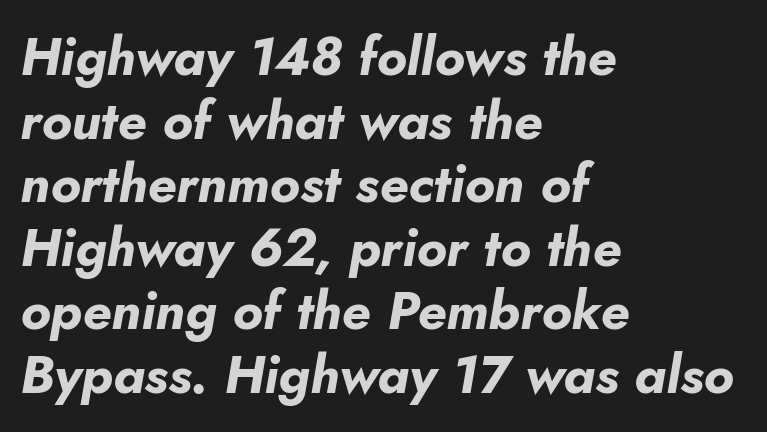
Glance below the letters and you will spot only blank space. Note the varied advance widths — an 'i' is clearly narrower than an 'm'. These lines were composed using italics. Pretty heavy lettering here — definitely bold. The passage shown has conventional tracking throughout.
